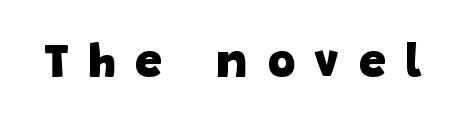
{"serif": "no", "bold": "yes", "weight": "heavy", "width": "normal", "stroke_contrast": "low", "x_height": "large", "monospaced": "no", "underline": "no", "letter_spacing": "wide", "letter_spacing_em": 0.41, "glyph_px": 48}
